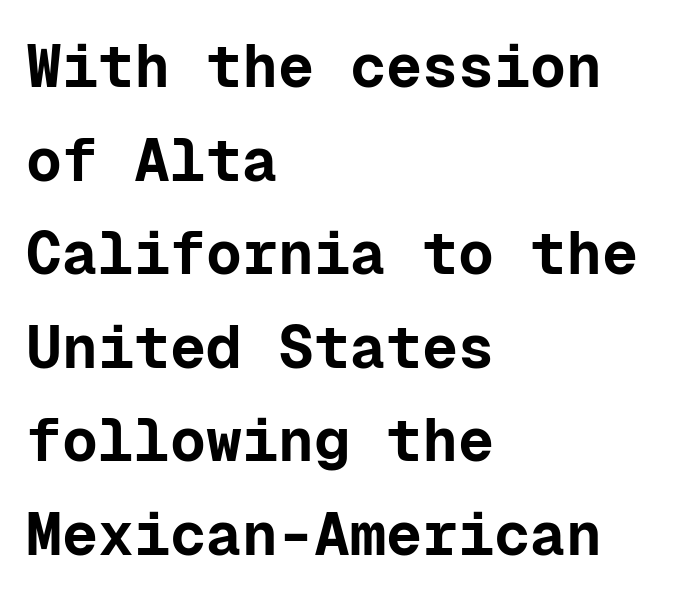
{"serif": "no", "italic": "no", "bold": "yes", "weight": "bold", "width": "normal", "stroke_contrast": "low", "x_height": "medium", "monospaced": "yes", "underline": "no", "align": "left", "line_spacing": "normal", "line_spacing_ratio": 1.56, "letter_spacing": "normal", "letter_spacing_em": 0.0, "glyph_px": 60}
